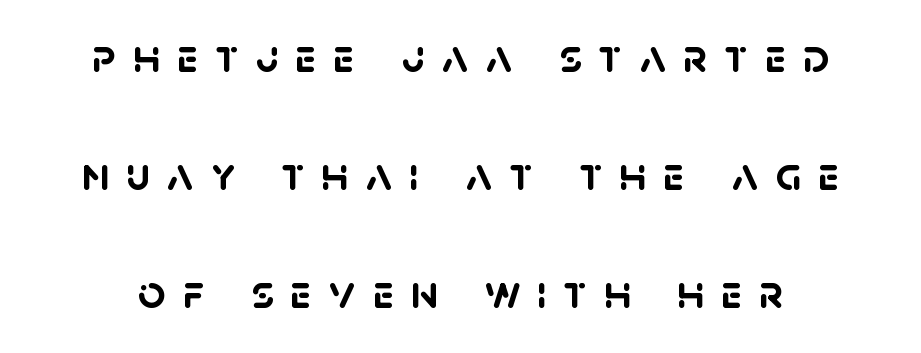
The image shows 48 px semibold sans-serif type; set loose line spacing (2.46x), unusually wide letter spacing (+0.35 em), not underlined; low stroke contrast and a large x-height.
